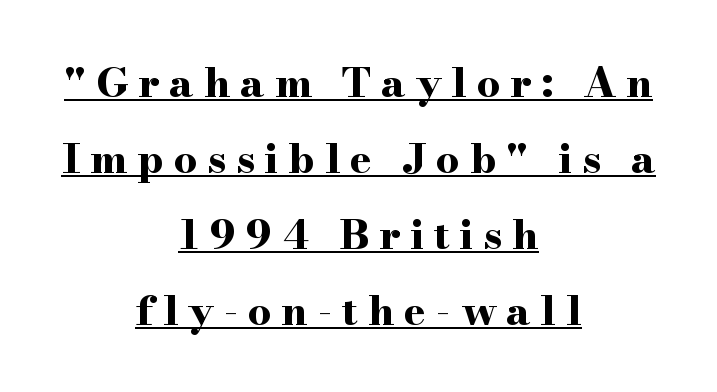
The image shows 41 px bold, wide serif type, upright; set centered, line spacing 1.85x, unusually wide letter spacing (+0.24 em), underlined; high stroke contrast and a small x-height.
